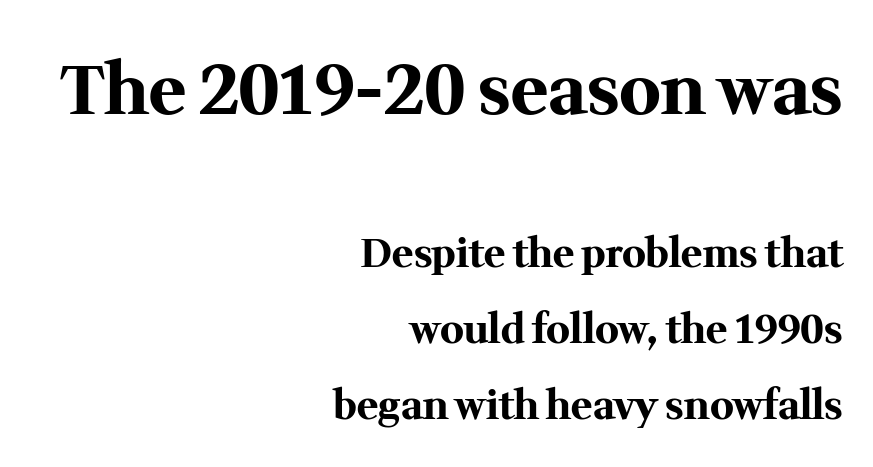
{"serif": "yes", "italic": "no", "bold": "yes", "weight": "bold", "width": "normal", "stroke_contrast": "medium", "x_height": "medium", "monospaced": "no", "underline": "no", "align": "right", "line_spacing": "loose", "line_spacing_ratio": 1.9, "letter_spacing": "normal", "letter_spacing_em": 0.0, "larger_block": "first", "size_ratio": 1.75, "glyph_px": 70}
